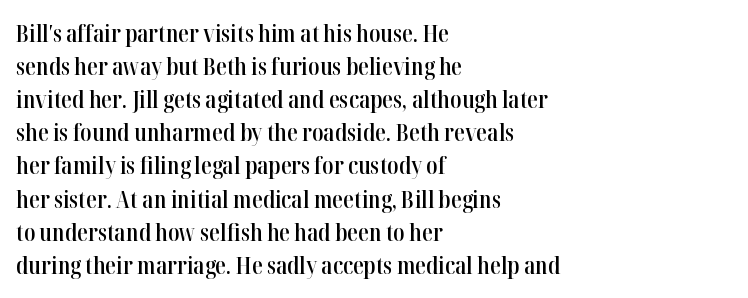
The image shows 24 px text type, upright; set left-aligned, normal line spacing (1.38x), normal letter spacing, not underlined.
